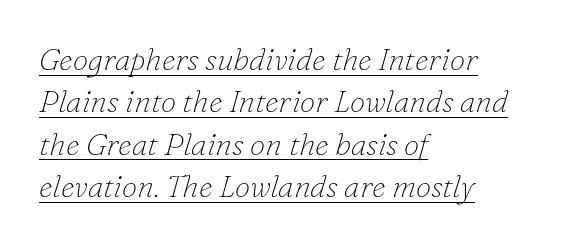
In CSS terms this would be text-align: left. The typeface has the unassuming heft of standard copy or less. The rendering keeps characters at their native spacing. Proportional: the letters do not fall into vertical columns. The characters display serif detailing at their extremities. Normally led — the rows are evenly, conventionally spaced.
